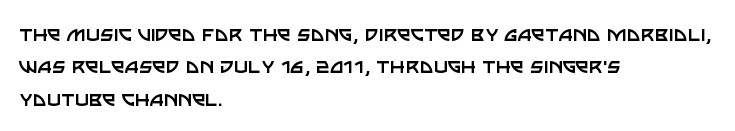
The typesetter chose a ragged-right arrangement here. In terms of letterspacing, this is plain default setting. Descenders hang freely into open space. A typesetter would call this leading conventional body-copy spacing. Stems and bowls with no extra thickness — not bold.
